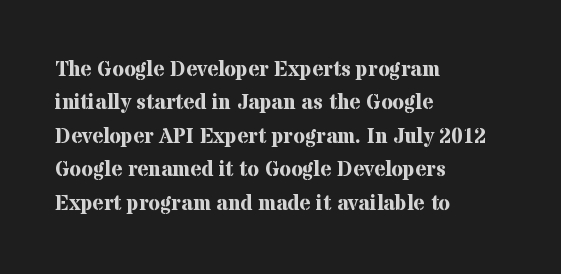
The image shows 21 px bold type, upright; set left-aligned, normal line spacing (1.59x), normal letter spacing, not underlined.
